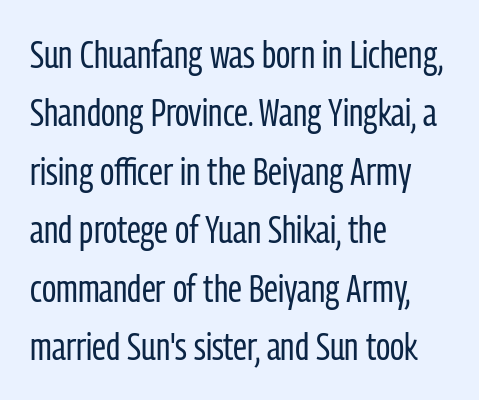
Q: Is the text bold? A: No.
Q: Is the text italic (slanted)? A: No, it is upright.
Q: Is the typeface a serif or a sans-serif typeface? A: Sans-serif.
Q: Is the text underlined? A: No.
Q: How is the paragraph aligned? A: Left-aligned.
Q: Is the spacing between letters normal or unusually wide? A: Normal.
Q: Is the spacing between lines tight, normal or loose? A: Normal.
Q: Width (condensed, normal, or wide)? A: Condensed.
Q: Stroke contrast? A: Low.
Q: x-height? A: Medium.
Q: Monospaced? A: No.
